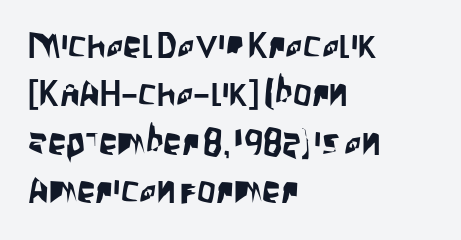
{"serif": "no", "italic": "no", "width": "condensed", "stroke_contrast": "low", "x_height": "large", "monospaced": "no", "underline": "no", "align": "left", "line_spacing": "normal", "line_spacing_ratio": 1.31, "letter_spacing": "normal", "letter_spacing_em": 0.0, "glyph_px": 37}
